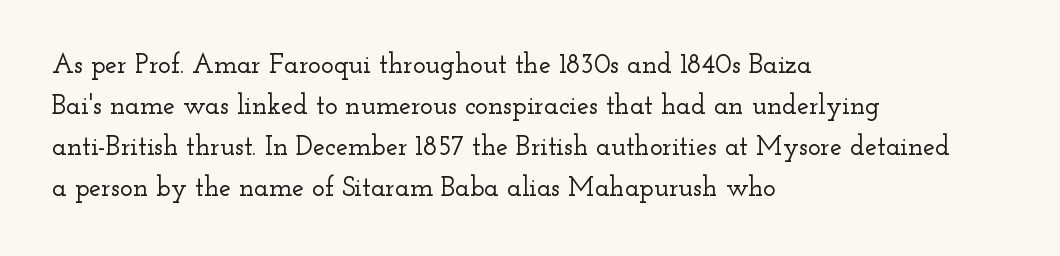
Underlining? Definitely not there. The passage shown stacks its lines at a standard gap. Tall strokes in this sample are plumb rather than angled. Is the block centered? No — it sits flush against the left margin.
